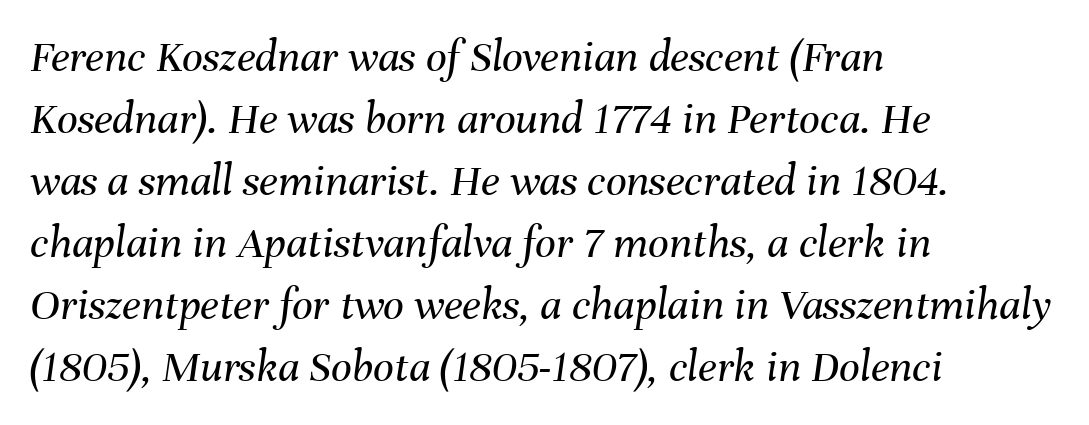
Q: Is the text bold? A: No.
Q: Is the text italic (slanted)? A: Yes, it leans right by about 8 degrees.
Q: Is the text underlined? A: No.
Q: How is the paragraph aligned? A: Left-aligned.
Q: Is the spacing between letters normal or unusually wide? A: Normal.
Q: Is the spacing between lines tight, normal or loose? A: Normal.
Q: Width (condensed, normal, or wide)? A: Normal.
Q: Stroke contrast? A: Medium.
Q: x-height? A: Medium.
Q: Monospaced? A: No.
